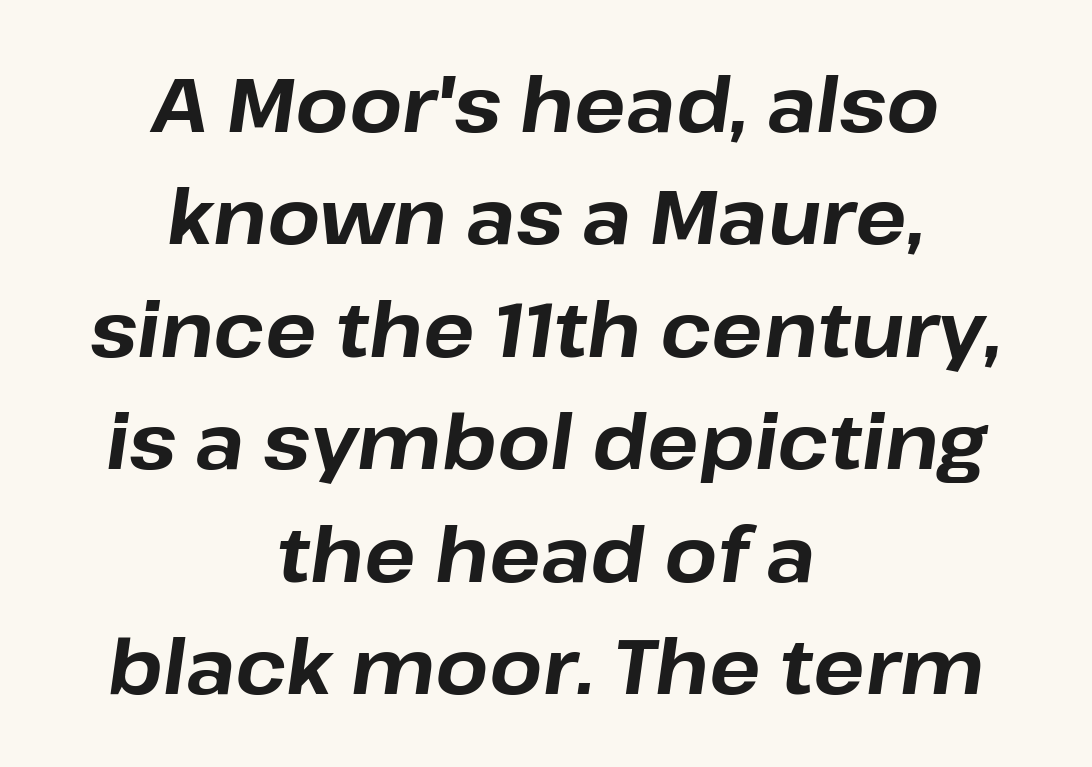
The image shows 76 px bold type, italic (leaning right); set centered, normal line spacing (1.48x), normal letter spacing, not underlined; low stroke contrast and a medium x-height.
